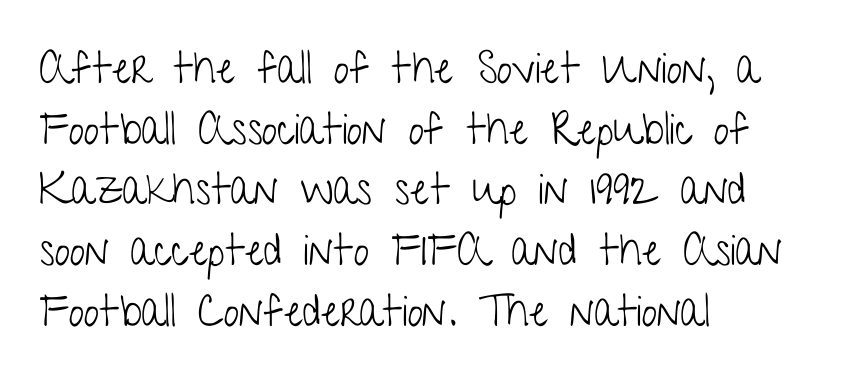
Q: Is the text bold? A: No.
Q: Is the text italic (slanted)? A: No, it is upright.
Q: Is the typeface a serif or a sans-serif typeface? A: Sans-serif.
Q: Is the text underlined? A: No.
Q: How is the paragraph aligned? A: Left-aligned.
Q: Is the spacing between letters normal or unusually wide? A: Normal.
Q: Is the spacing between lines tight, normal or loose? A: Normal.
Q: Width (condensed, normal, or wide)? A: Condensed.
Q: Stroke contrast? A: Low.
Q: x-height? A: Medium.
Q: Monospaced? A: No.
